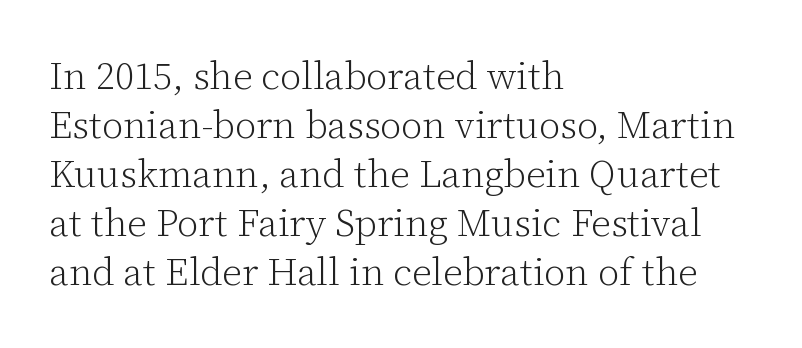
A student would call this left alignment; a typographer would say flush left, rag right. You could not count columns in this text — the font is proportionally spaced. The type family on display is of the serif kind. The lettering stays uniformly vertical, giving the passage a roman look.
